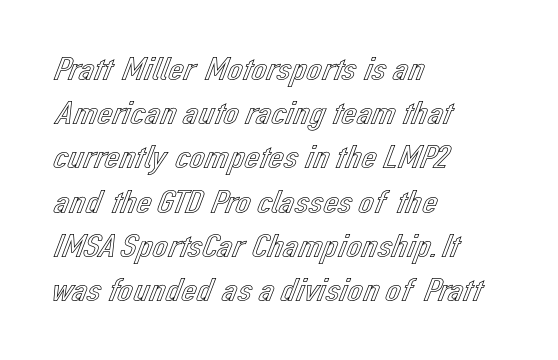
The image shows 34 px text type; set left-aligned, normal line spacing (1.3x), normal letter spacing, not underlined; a medium x-height.
